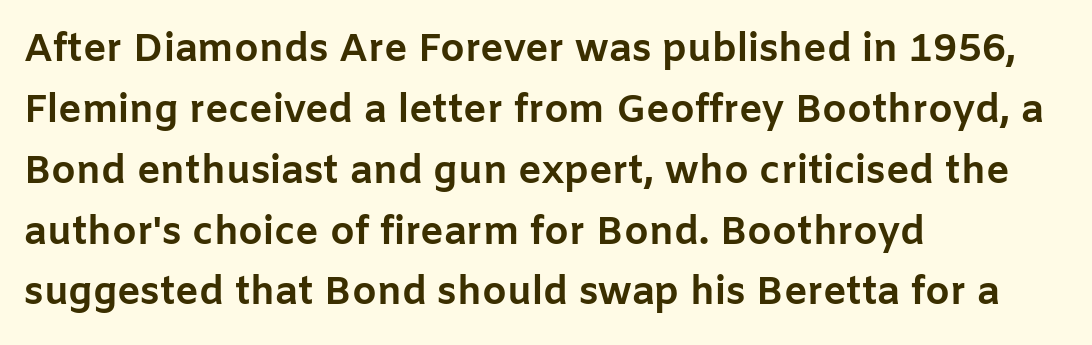
Q: Is the text bold? A: Yes.
Q: Is the text italic (slanted)? A: No, it is upright.
Q: Is the typeface a serif or a sans-serif typeface? A: Sans-serif.
Q: Is the text underlined? A: No.
Q: How is the paragraph aligned? A: Left-aligned.
Q: Is the spacing between letters normal or unusually wide? A: Normal.
Q: Is the spacing between lines tight, normal or loose? A: Normal.
Q: Width (condensed, normal, or wide)? A: Normal.
Q: Stroke contrast? A: Low.
Q: x-height? A: Medium.
Q: Monospaced? A: No.
